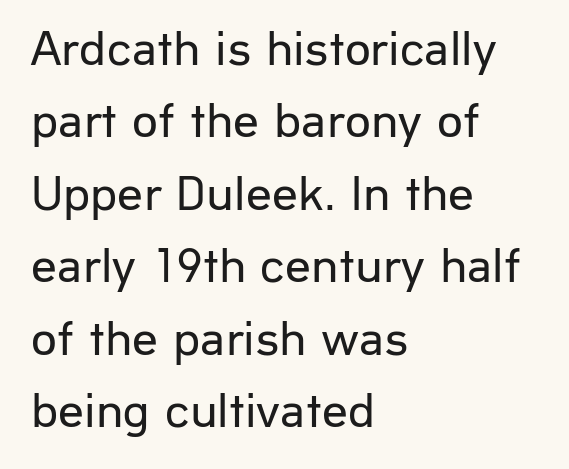
{"serif": "no", "italic": "no", "bold": "no", "weight": "regular", "width": "normal", "stroke_contrast": "low", "x_height": "medium", "monospaced": "no", "underline": "no", "align": "left", "line_spacing": "normal", "line_spacing_ratio": 1.42, "letter_spacing": "normal", "letter_spacing_em": 0.0, "glyph_px": 51}
